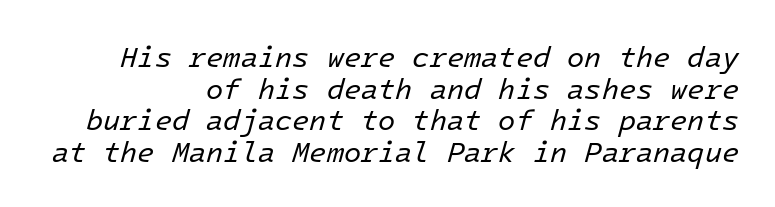
The image shows 28 px regular-weight type, italic (leaning right); set right-aligned, tight line spacing (1.13x), normal letter spacing, not underlined; low stroke contrast and a medium x-height.
